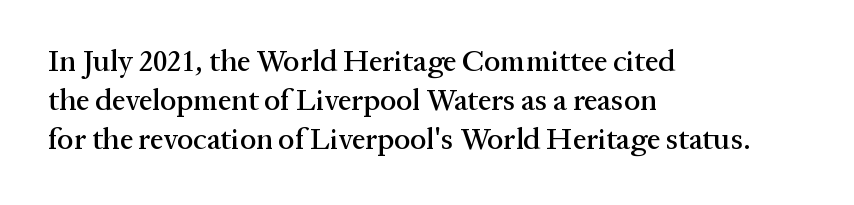
The image shows 30 px serif type, upright; set left-aligned, normal line spacing (1.3x), normal letter spacing, not underlined; medium stroke contrast and a medium x-height.
